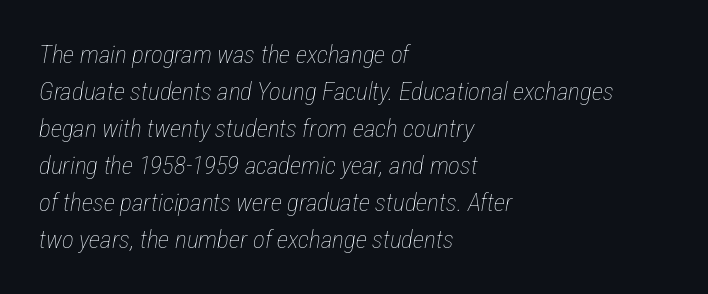
{"italic": "yes", "lean": "right", "slant_degrees": 12, "bold": "no", "underline": "no", "align": "left", "line_spacing": "normal", "line_spacing_ratio": 1.48, "letter_spacing": "normal", "letter_spacing_em": 0.0, "glyph_px": 25}
